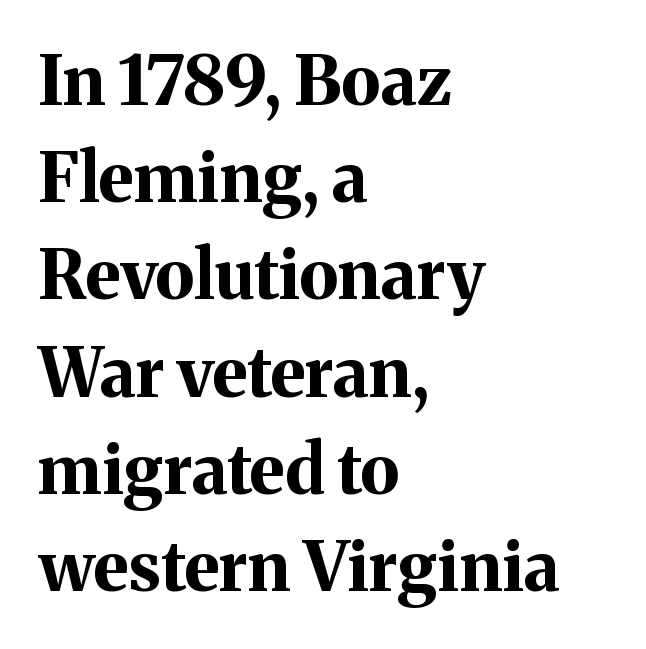
{"serif": "yes", "italic": "no", "bold": "yes", "weight": "bold", "width": "normal", "stroke_contrast": "medium", "x_height": "medium", "monospaced": "no", "underline": "no", "align": "left", "line_spacing": "normal", "line_spacing_ratio": 1.43, "letter_spacing": "normal", "letter_spacing_em": 0.0, "glyph_px": 68}
